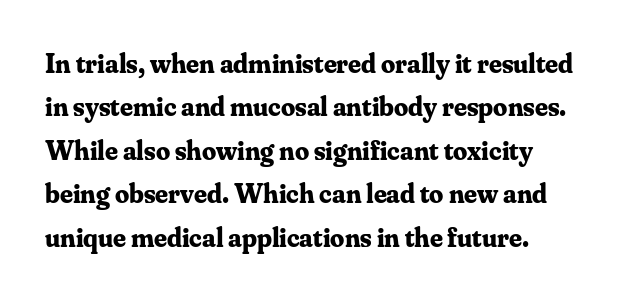
The image shows 28 px bold serif type, upright; set left-aligned, normal line spacing (1.55x), normal letter spacing, not underlined; medium stroke contrast and a small x-height.
